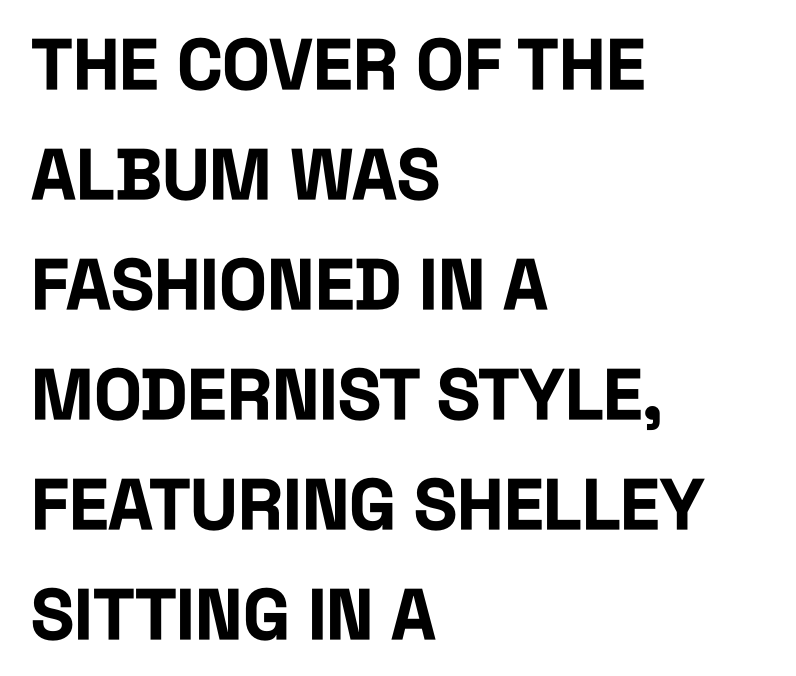
Q: Is the text bold? A: Yes.
Q: Is the text italic (slanted)? A: No, it is upright.
Q: Is the typeface a serif or a sans-serif typeface? A: Sans-serif.
Q: Is the text underlined? A: No.
Q: How is the paragraph aligned? A: Left-aligned.
Q: Is the spacing between letters normal or unusually wide? A: Normal.
Q: Is the spacing between lines tight, normal or loose? A: Normal.
Q: Width (condensed, normal, or wide)? A: Condensed.
Q: Stroke contrast? A: Low.
Q: x-height? A: Large.
Q: Monospaced? A: No.
